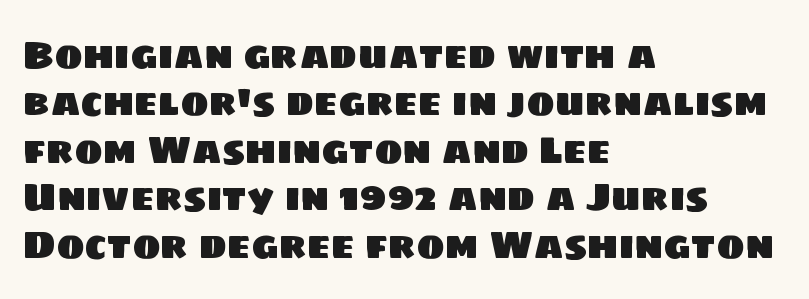
Q: Is the typeface a serif or a sans-serif typeface? A: Sans-serif.
Q: Is the text underlined? A: No.
Q: How is the paragraph aligned? A: Left-aligned.
Q: Is the spacing between letters normal or unusually wide? A: Normal.
Q: Is the spacing between lines tight, normal or loose? A: Normal.
Q: Width (condensed, normal, or wide)? A: Normal.
Q: Stroke contrast? A: Low.
Q: x-height? A: Large.
Q: Monospaced? A: No.
